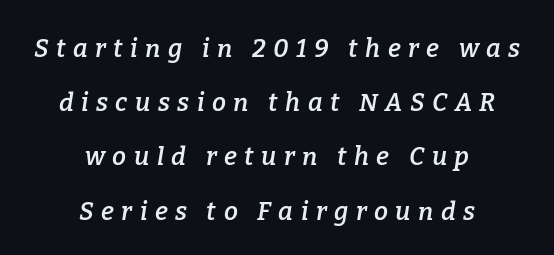
The sample has been set in demibold, a notch under bold. The passage shown is not underscored anywhere. Every character sits at an angle, as italics do. The paragraph has two soft edges and a firm central axis. Regarding leading, the lines here are spaced well apart.
